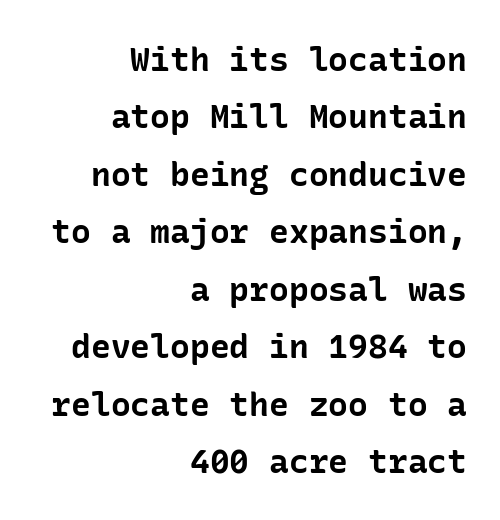
Q: Is the text bold? A: Yes.
Q: Is the text italic (slanted)? A: No, it is upright.
Q: Is the typeface a serif or a sans-serif typeface? A: Sans-serif.
Q: Is the text underlined? A: No.
Q: How is the paragraph aligned? A: Right-aligned.
Q: Is the spacing between letters normal or unusually wide? A: Normal.
Q: Width (condensed, normal, or wide)? A: Normal.
Q: Stroke contrast? A: Low.
Q: x-height? A: Medium.
